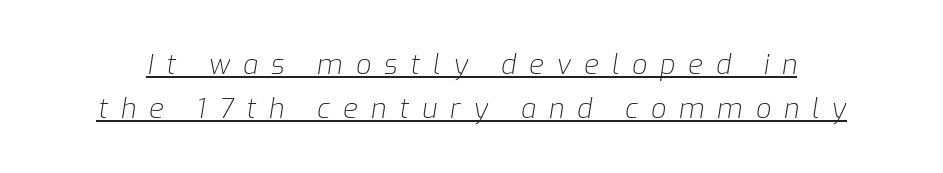
The string is rendered with underlining switched on. Students, observe: this is what conventionally led text looks like. Honestly, the letter spacing is so wide it's the main thing you notice. Each stroke keeps to a modest, everyday thickness or less. A typesetter would mark this as italic.
